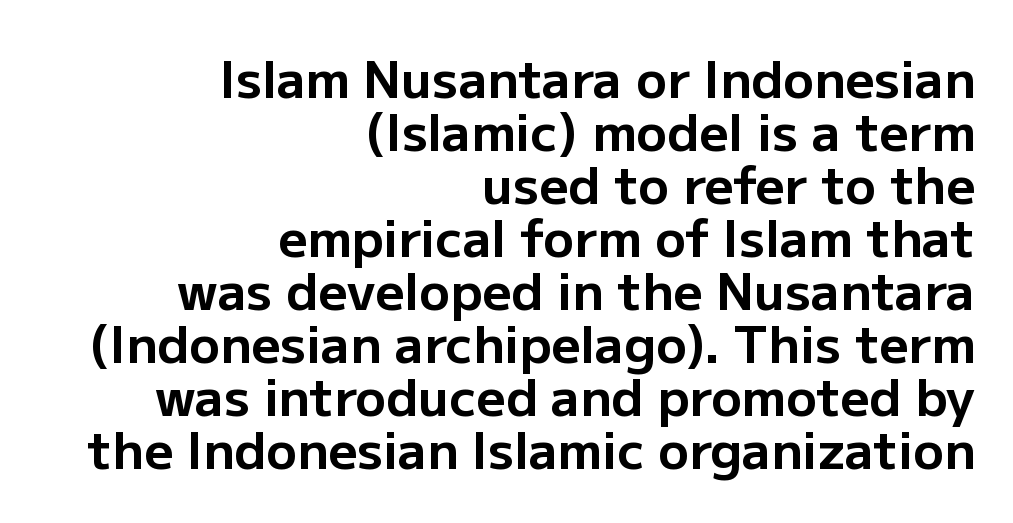
Q: Is the text bold? A: Yes.
Q: Is the text italic (slanted)? A: No, it is upright.
Q: Is the typeface a serif or a sans-serif typeface? A: Sans-serif.
Q: Is the text underlined? A: No.
Q: How is the paragraph aligned? A: Right-aligned.
Q: Is the spacing between letters normal or unusually wide? A: Normal.
Q: Is the spacing between lines tight, normal or loose? A: Tight.
Q: Width (condensed, normal, or wide)? A: Normal.
Q: Stroke contrast? A: Low.
Q: x-height? A: Medium.
Q: Monospaced? A: No.
